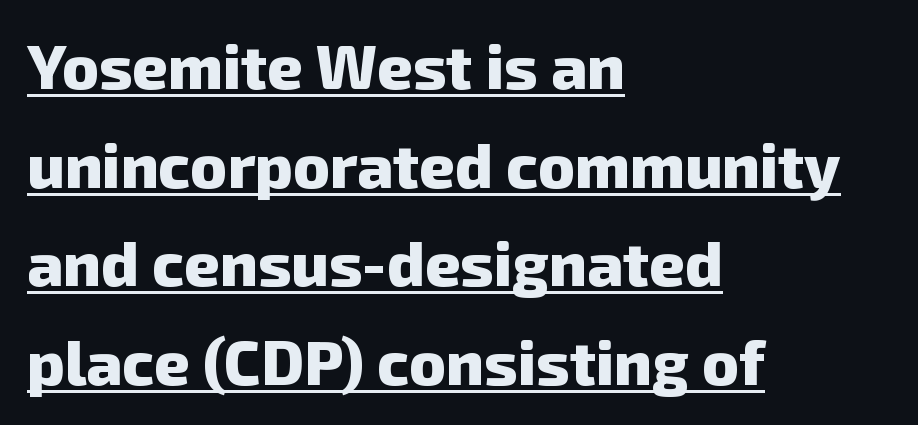
The image shows 62 px heavy sans-serif type; set left-aligned, normal line spacing (1.59x), normal letter spacing, underlined; low stroke contrast and a medium x-height.
